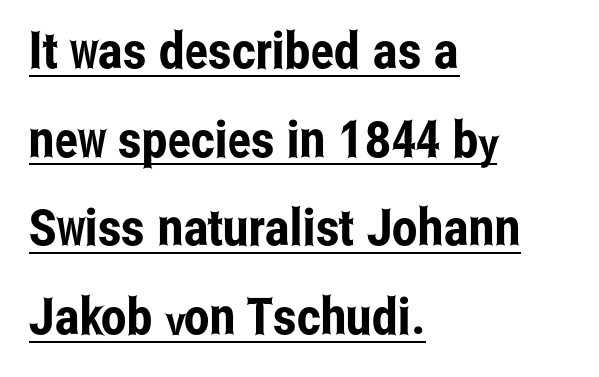
{"serif": "no", "italic": "no", "width": "condensed", "stroke_contrast": "low", "x_height": "medium", "monospaced": "no", "underline": "yes", "align": "left", "line_spacing_ratio": 1.74, "letter_spacing": "normal", "letter_spacing_em": 0.0, "glyph_px": 51}
